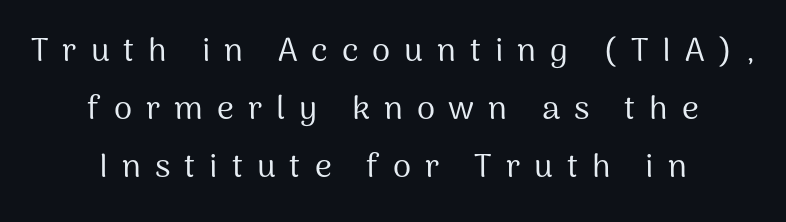
The image shows 33 px regular-weight sans-serif type, upright; set centered, line spacing 1.76x, unusually wide letter spacing (+0.42 em), not underlined; medium stroke contrast and a medium x-height.
